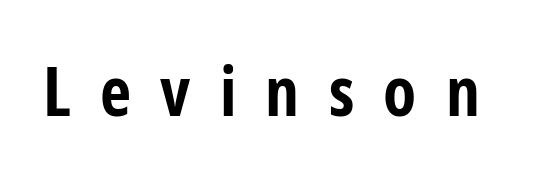
Q: Is the text bold? A: Yes.
Q: Is the text italic (slanted)? A: No, it is upright.
Q: Is the typeface a serif or a sans-serif typeface? A: Sans-serif.
Q: Is the text underlined? A: No.
Q: Is the spacing between letters normal or unusually wide? A: Unusually wide.
Q: Width (condensed, normal, or wide)? A: Condensed.
Q: Stroke contrast? A: Low.
Q: x-height? A: Medium.
Q: Monospaced? A: No.
